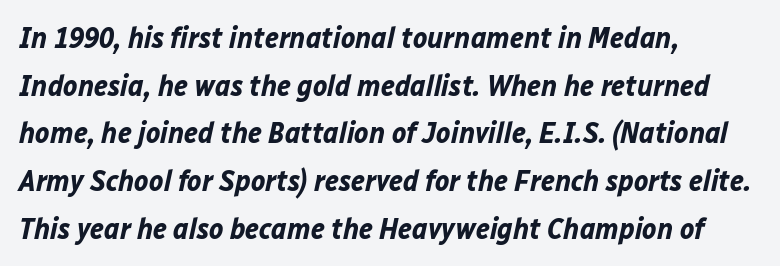
A typesetter would call this zero additional tracking. The lines are quadded left. Would a proofreader flag this as italicized? Yes. Descenders are the only things crossing below the line. The passage shown is emphatically bold.
